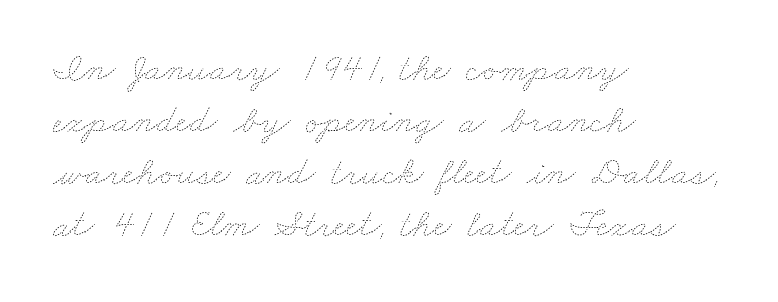
The image shows 39 px thin, wide type; set left-aligned, normal line spacing (1.33x), normal letter spacing, not underlined; low stroke contrast and a small x-height.
